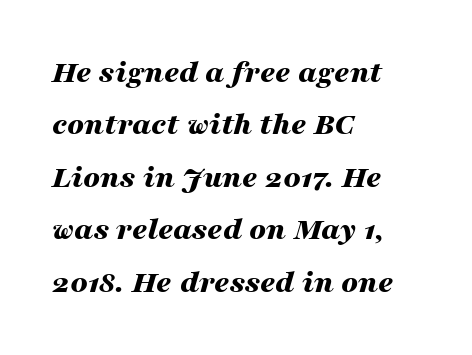
Proportional: the letters do not fall into vertical columns. The block of text has a typical density, with ordinary space between rows. The type is set solid horizontally, with unmodified tracking. Plenty of ink on the page — the face is bold.
